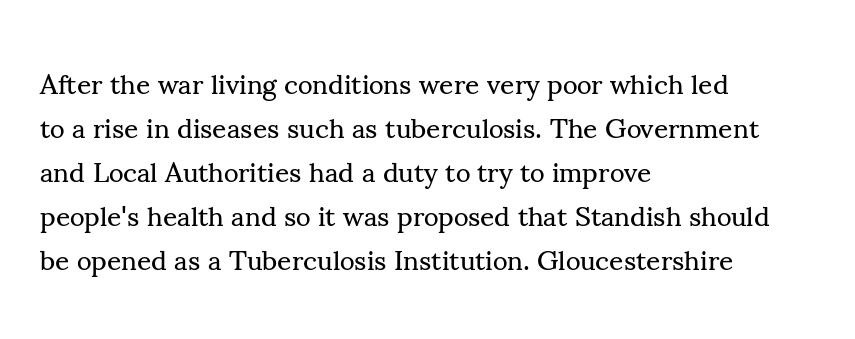
Q: Is the text bold? A: No.
Q: Is the text italic (slanted)? A: No, it is upright.
Q: Is the typeface a serif or a sans-serif typeface? A: Serif.
Q: Is the text underlined? A: No.
Q: How is the paragraph aligned? A: Left-aligned.
Q: Is the spacing between letters normal or unusually wide? A: Normal.
Q: Is the spacing between lines tight, normal or loose? A: Normal.
Q: Width (condensed, normal, or wide)? A: Normal.
Q: Stroke contrast? A: Medium.
Q: x-height? A: Small.
Q: Monospaced? A: No.
